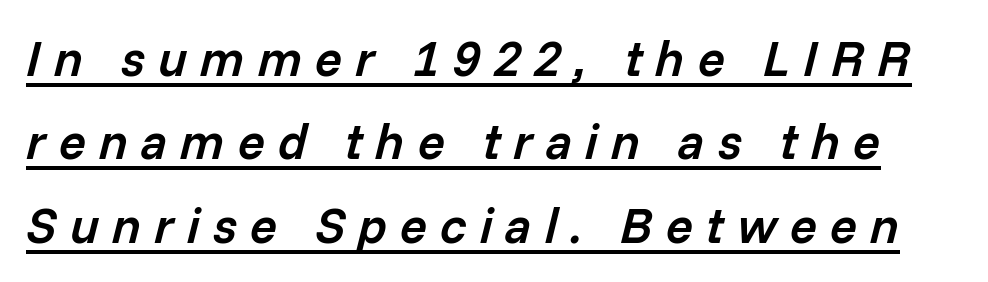
Q: Is the text bold? A: Semi-bold.
Q: Is the text italic (slanted)? A: Yes, it leans right by about 14 degrees.
Q: Is the text underlined? A: Yes.
Q: Is the spacing between letters normal or unusually wide? A: Unusually wide.
Q: Is the spacing between lines tight, normal or loose? A: Normal.
Q: Width (condensed, normal, or wide)? A: Normal.
Q: Stroke contrast? A: Low.
Q: x-height? A: Medium.
Q: Monospaced? A: No.
